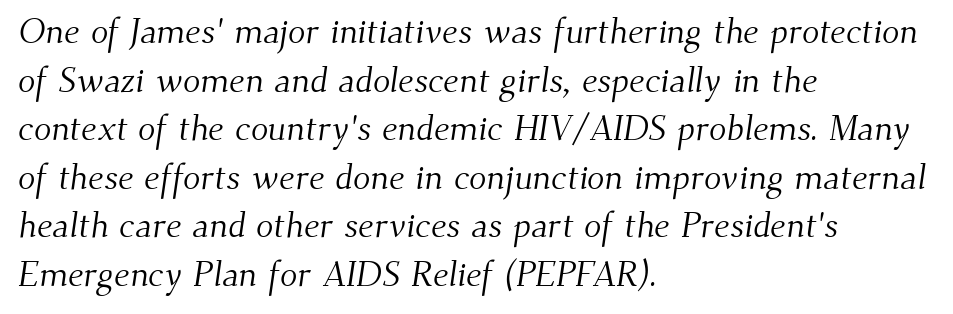
The image shows 36 px light serif type; set left-aligned, normal line spacing (1.35x), normal letter spacing, not underlined; medium stroke contrast and a small x-height.
